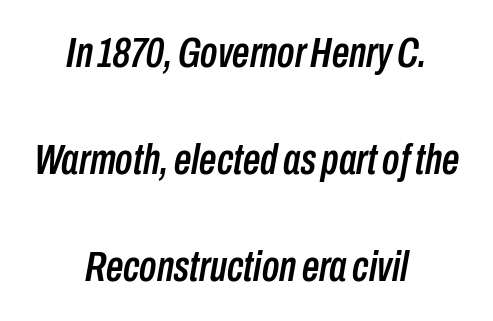
Q: Is the text italic (slanted)? A: Yes, it leans right by about 10 degrees.
Q: Is the text underlined? A: No.
Q: How is the paragraph aligned? A: Centered.
Q: Is the spacing between letters normal or unusually wide? A: Normal.
Q: Is the spacing between lines tight, normal or loose? A: Loose.
Q: Width (condensed, normal, or wide)? A: Condensed.
Q: Stroke contrast? A: Low.
Q: x-height? A: Medium.
Q: Monospaced? A: No.
